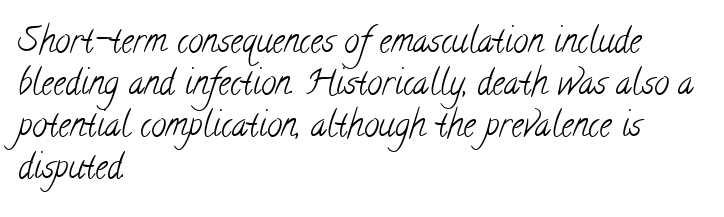
Q: Is the text bold? A: No.
Q: Is the typeface a serif or a sans-serif typeface? A: Serif.
Q: Is the text underlined? A: No.
Q: How is the paragraph aligned? A: Left-aligned.
Q: Is the spacing between letters normal or unusually wide? A: Normal.
Q: Width (condensed, normal, or wide)? A: Condensed.
Q: Stroke contrast? A: Low.
Q: x-height? A: Small.
Q: Monospaced? A: No.
